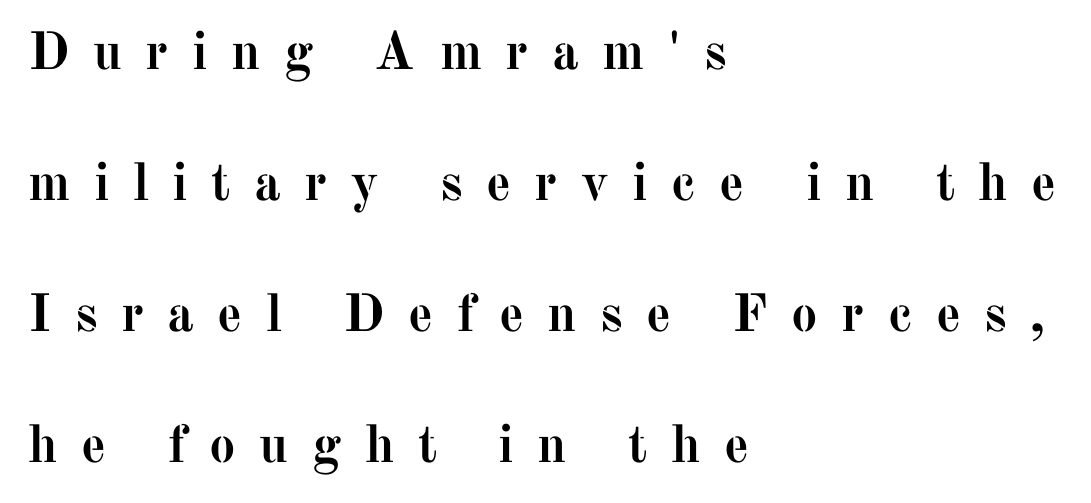
The image shows 53 px semibold serif type, upright; set left-aligned, loose line spacing (2.47x), unusually wide letter spacing (+0.44 em), not underlined; medium stroke contrast and a medium x-height.
